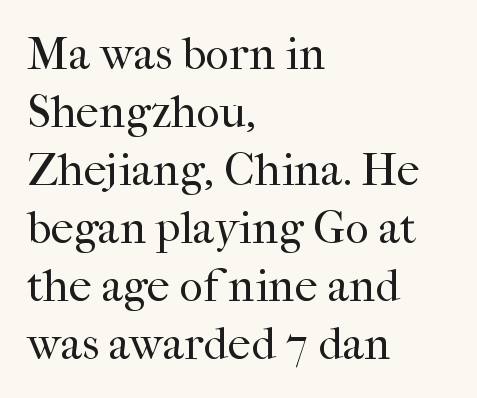
The lettering stays uniformly vertical, giving the passage a roman look. Does the type have serifs? Yes, each stem ends in a small foot. Check under the words: just untouched page. These lines keep a tight, regular rhythm from letter to letter.
